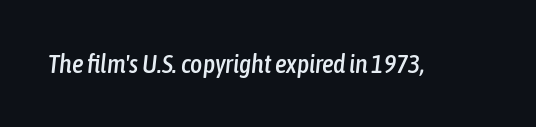
Honestly, the letter spacing is just normal — you wouldn't notice it. The zone under the glyphs is completely vacant. If you drew a line through each stem, it would be angled.
